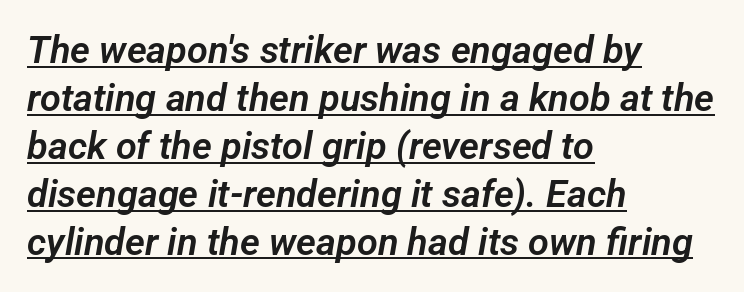
The image shows 38 px sans-serif type; set left-aligned, normal line spacing (1.26x), normal letter spacing, underlined; low stroke contrast and a medium x-height.
